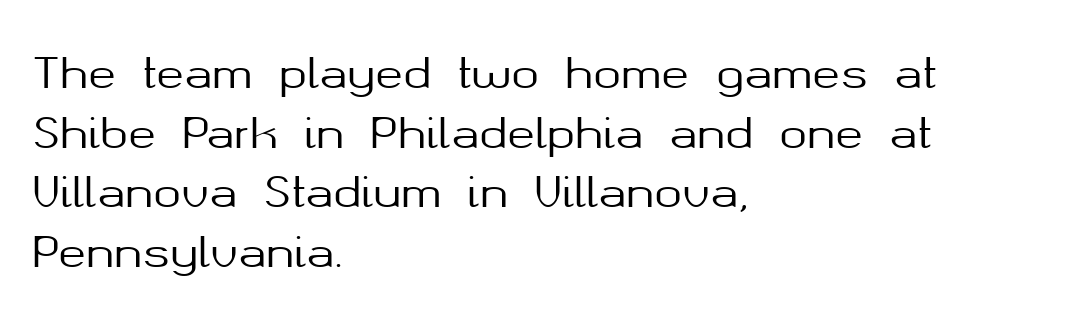
The image shows 42 px sans-serif type, upright; set left-aligned, normal line spacing (1.42x), normal letter spacing, not underlined; medium stroke contrast and a medium x-height.
